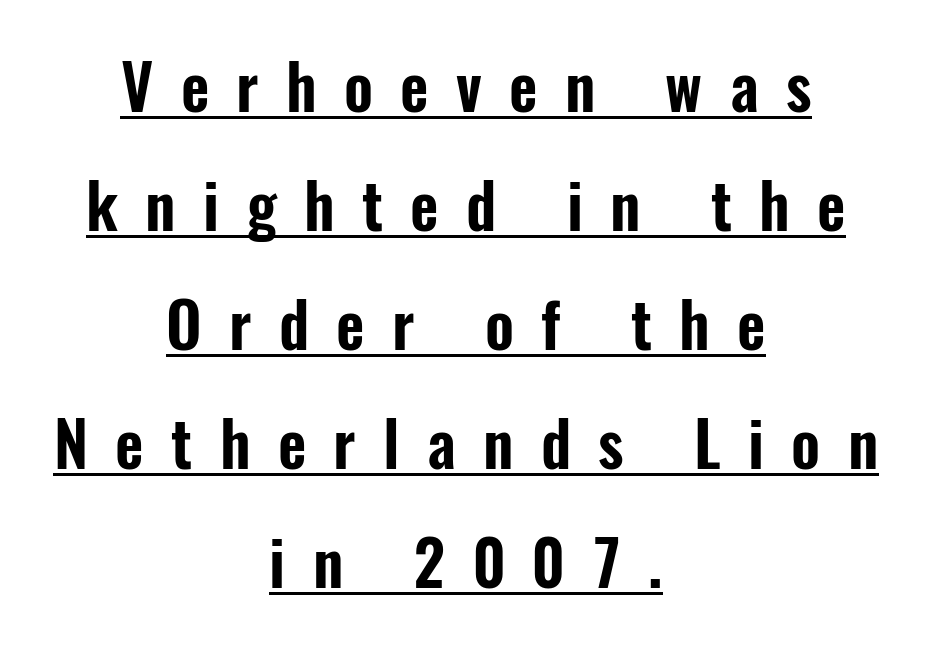
One glance says open: line gaps are wider than usual. Both edges are ragged and mirror each other, which tells us the setting is centered. The glyphs in this specimen are sans serif. The rendering uses natural spacing where letterforms have individual widths. Students, note that the glyphs here are deliberately spaced far apart. Is there any slant? The stems are plumb.
